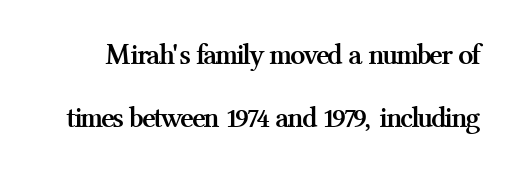
{"serif": "yes", "italic": "no", "bold": "yes", "weight": "semibold", "width": "normal", "stroke_contrast": "medium", "x_height": "medium", "monospaced": "no", "underline": "no", "line_spacing": "loose", "line_spacing_ratio": 2.11, "letter_spacing": "normal", "letter_spacing_em": 0.0, "glyph_px": 30}
